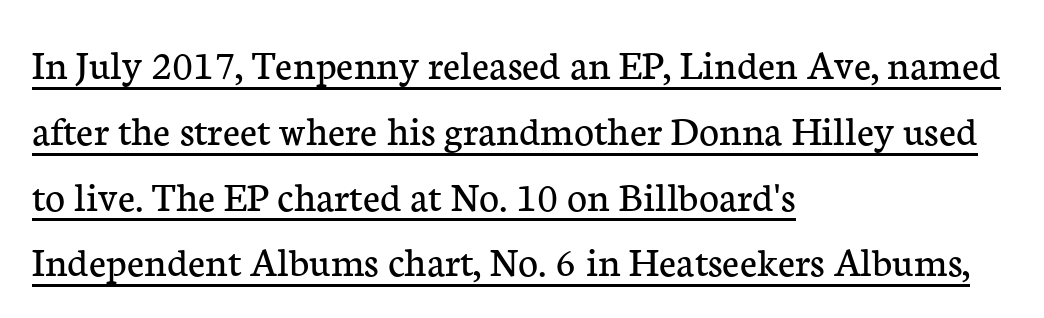
Q: Is the text bold? A: No.
Q: Is the text italic (slanted)? A: No, it is upright.
Q: Is the typeface a serif or a sans-serif typeface? A: Serif.
Q: Is the text underlined? A: Yes.
Q: How is the paragraph aligned? A: Left-aligned.
Q: Is the spacing between letters normal or unusually wide? A: Normal.
Q: Is the spacing between lines tight, normal or loose? A: Normal.
Q: Width (condensed, normal, or wide)? A: Normal.
Q: Stroke contrast? A: Low.
Q: x-height? A: Medium.
Q: Monospaced? A: No.
